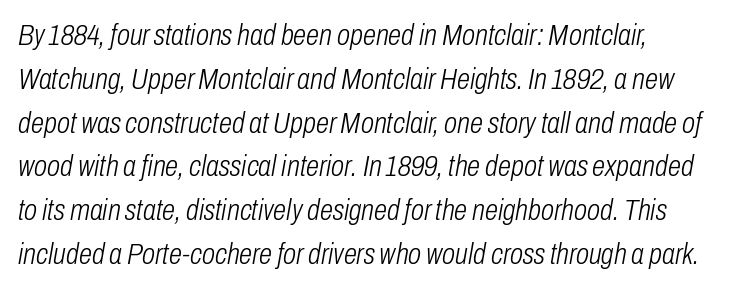
The image shows 30 px light, condensed type, italic (leaning right); set normal line spacing (1.46x), normal letter spacing, not underlined; low stroke contrast and a medium x-height.
